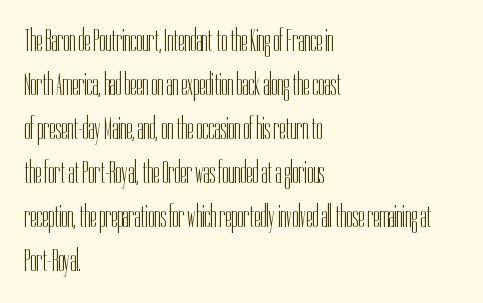
Weight: regular or lighter. Do the characters align in a grid? No, the font is proportional. Descenders are the only things crossing below the line. A roman cut, with each character standing at attention.
